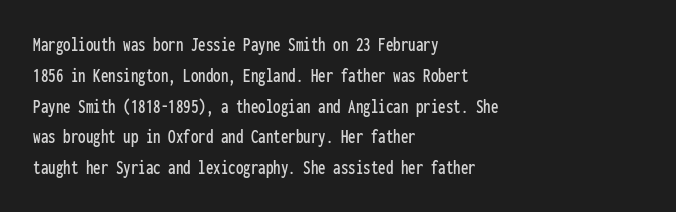
Q: Is the text italic (slanted)? A: No, it is upright.
Q: Is the text underlined? A: No.
Q: How is the paragraph aligned? A: Left-aligned.
Q: Is the spacing between letters normal or unusually wide? A: Normal.
Q: Is the spacing between lines tight, normal or loose? A: Normal.
